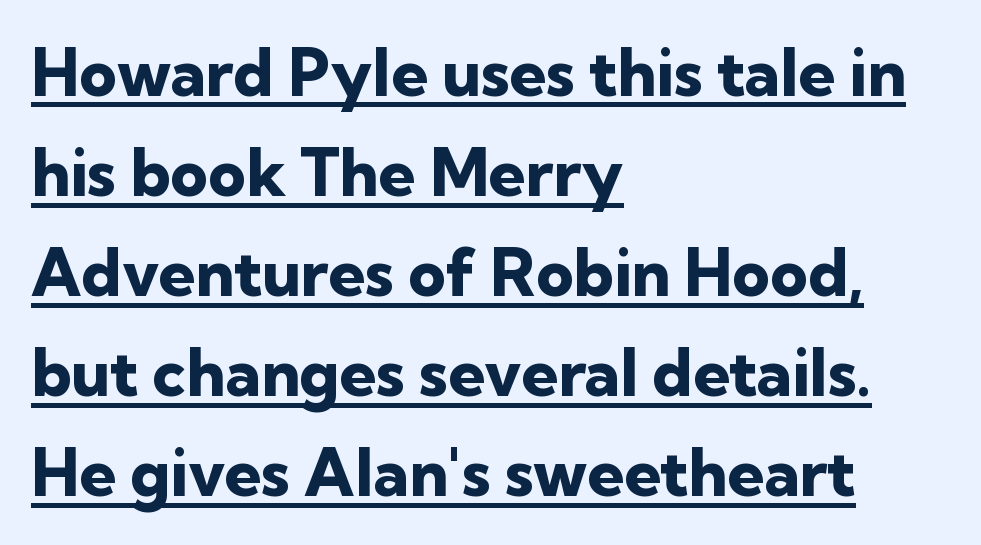
{"serif": "no", "italic": "no", "bold": "yes", "weight": "heavy", "width": "normal", "stroke_contrast": "low", "x_height": "medium", "monospaced": "no", "underline": "yes", "align": "left", "line_spacing": "normal", "line_spacing_ratio": 1.54, "letter_spacing": "normal", "letter_spacing_em": 0.0, "glyph_px": 65}
